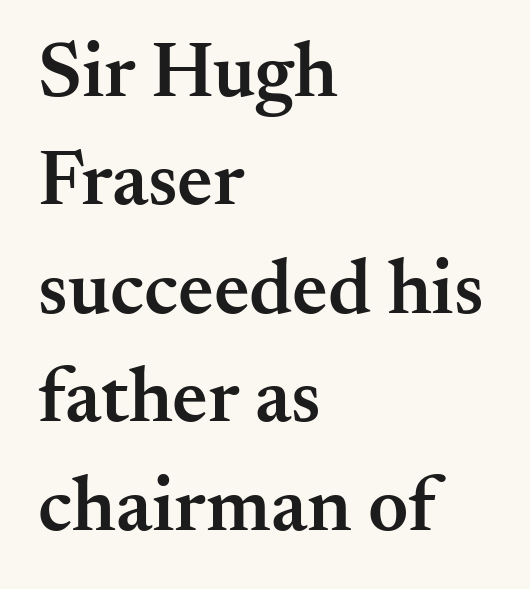
The image shows 78 px semibold serif type, upright; set left-aligned, normal line spacing (1.39x), normal letter spacing, not underlined; medium stroke contrast and a small x-height.
